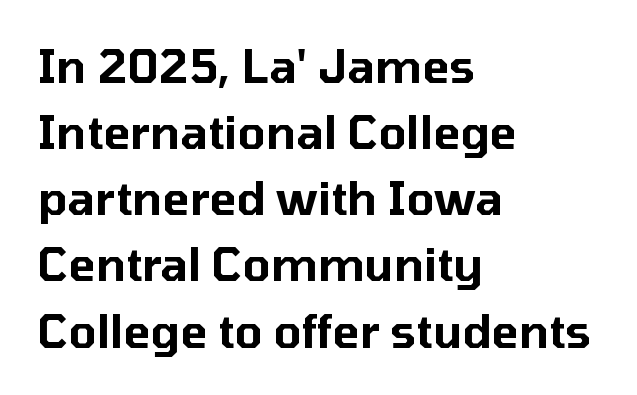
The image shows 45 px sans-serif type, upright; set left-aligned, normal line spacing (1.47x), normal letter spacing, not underlined; low stroke contrast and a medium x-height.
